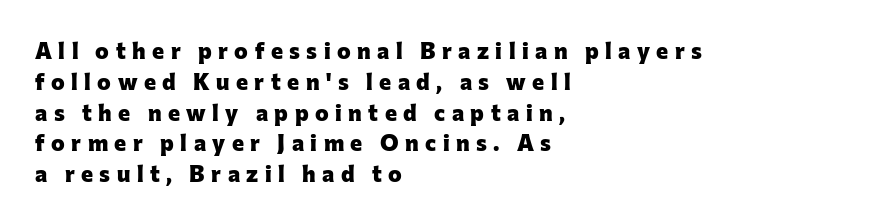
The image shows 23 px bold type, upright; set left-aligned, normal line spacing (1.34x), unusually wide letter spacing (+0.28 em), not underlined.
